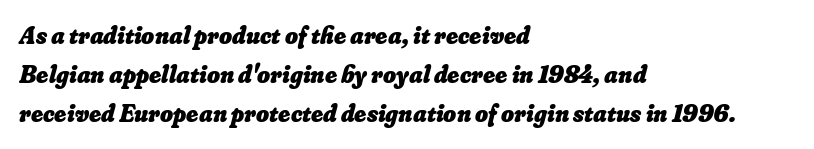
The image shows 25 px bold type; set left-aligned, normal line spacing (1.57x), normal letter spacing, not underlined.
